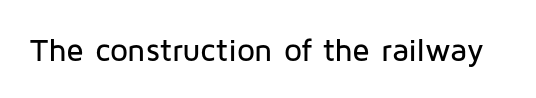
Q: Is the text italic (slanted)? A: No, it is upright.
Q: Is the typeface a serif or a sans-serif typeface? A: Sans-serif.
Q: Is the text underlined? A: No.
Q: Is the spacing between letters normal or unusually wide? A: Normal.
Q: Width (condensed, normal, or wide)? A: Normal.
Q: Stroke contrast? A: Low.
Q: x-height? A: Medium.
Q: Monospaced? A: No.
